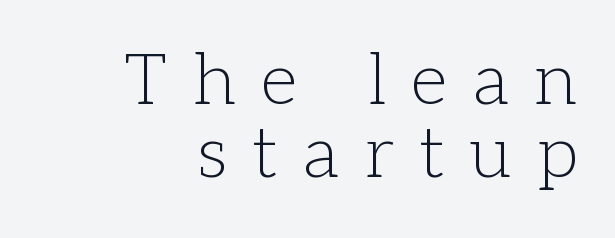
Q: Is the text bold? A: No.
Q: Is the text italic (slanted)? A: No, it is upright.
Q: Is the typeface a serif or a sans-serif typeface? A: Serif.
Q: Is the text underlined? A: No.
Q: How is the paragraph aligned? A: Right-aligned.
Q: Is the spacing between letters normal or unusually wide? A: Unusually wide.
Q: Is the spacing between lines tight, normal or loose? A: Tight.
Q: Width (condensed, normal, or wide)? A: Normal.
Q: Stroke contrast? A: Low.
Q: x-height? A: Medium.
Q: Monospaced? A: No.
